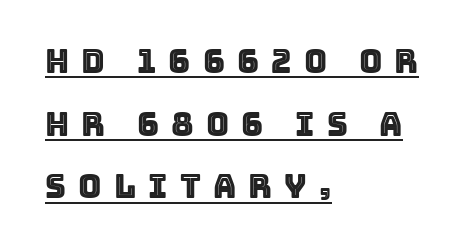
This is underlined copy, the kind a proofreader might mark for attention. Casual observation: everything's shoved over to the left. This sample trades compactness for vertical openness between lines. In terms of letterspacing, this is a distinctly airy, spread setting.
